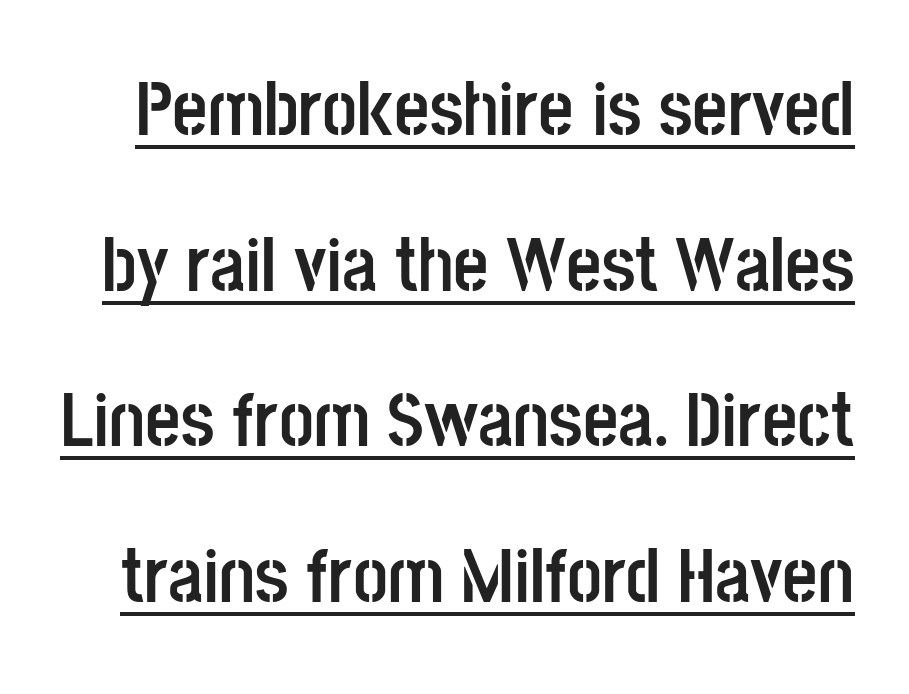
This sample has the flowing, uneven cadence of proportional lettering. A full-strength bold gives these letters their thick strokes. The typography opts for an upright posture over an oblique one. This rendering employs a face without finishing strokes, i.e., a sans-serif. Does extra space separate the letters? No, they use regular spacing.
